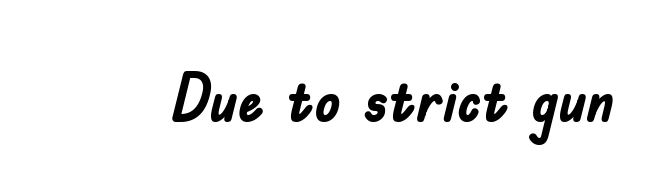
Q: Is the text bold? A: Yes.
Q: Is the text italic (slanted)? A: Yes.
Q: Is the typeface a serif or a sans-serif typeface? A: Sans-serif.
Q: Is the text underlined? A: No.
Q: Is the spacing between letters normal or unusually wide? A: Normal.
Q: Width (condensed, normal, or wide)? A: Condensed.
Q: Stroke contrast? A: Low.
Q: x-height? A: Small.
Q: Monospaced? A: No.
